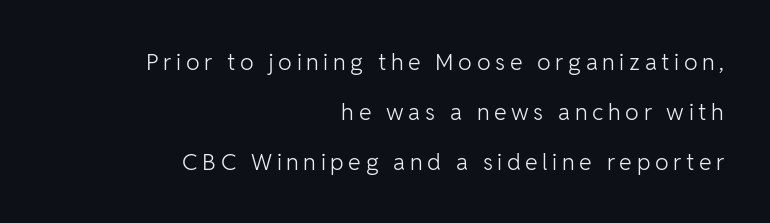
Every character sits straight up, as roman type does. Is the letter spacing exaggerated? Yes — the characters are pushed far apart. The paragraph has a hard right edge and a soft left edge. A quiet, ordinary-to-light weight characterises the typeface.
